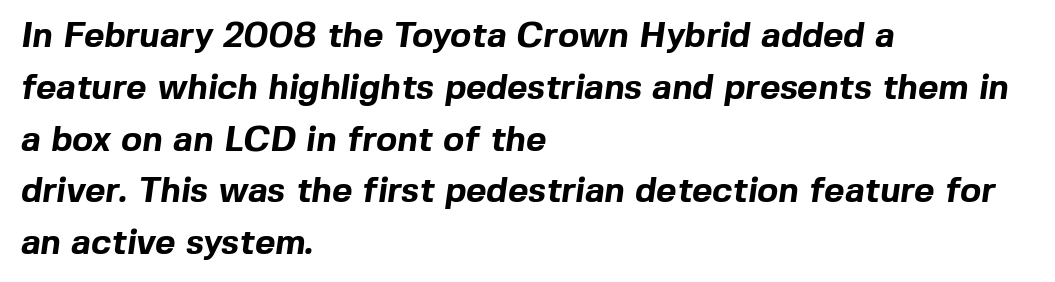
Q: Is the text bold? A: Yes.
Q: Is the typeface a serif or a sans-serif typeface? A: Sans-serif.
Q: Is the text underlined? A: No.
Q: How is the paragraph aligned? A: Left-aligned.
Q: Is the spacing between letters normal or unusually wide? A: Normal.
Q: Is the spacing between lines tight, normal or loose? A: Normal.
Q: Width (condensed, normal, or wide)? A: Normal.
Q: x-height? A: Medium.
Q: Monospaced? A: No.
